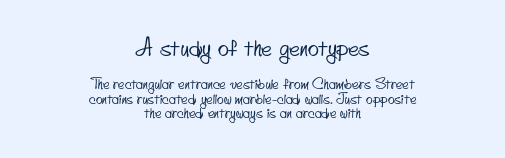
Neither beginnings nor endings align; midpoints do. Compare the two chunks: the upper has the greater cap height. This sample uses plain, unmodified letter spacing. You could barely slide anything between these rows. Check the space under the baseline: it is left empty.
